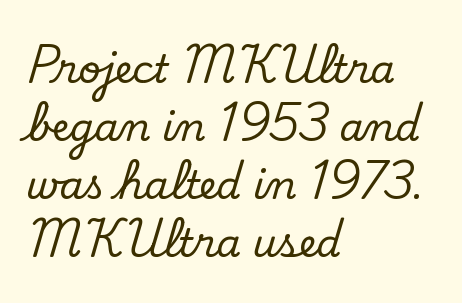
Q: Is the text italic (slanted)? A: Yes.
Q: Is the typeface a serif or a sans-serif typeface? A: Serif.
Q: Is the text underlined? A: No.
Q: How is the paragraph aligned? A: Left-aligned.
Q: Is the spacing between letters normal or unusually wide? A: Normal.
Q: Is the spacing between lines tight, normal or loose? A: Normal.
Q: Width (condensed, normal, or wide)? A: Normal.
Q: Stroke contrast? A: Low.
Q: x-height? A: Small.
Q: Monospaced? A: No.
